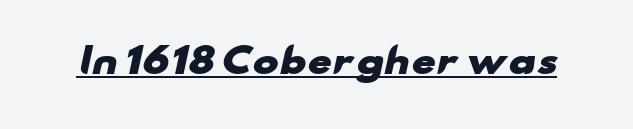
Q: Is the text bold? A: Yes.
Q: Is the typeface a serif or a sans-serif typeface? A: Sans-serif.
Q: Is the text underlined? A: Yes.
Q: Is the spacing between letters normal or unusually wide? A: Normal.
Q: Width (condensed, normal, or wide)? A: Wide.
Q: Stroke contrast? A: Low.
Q: x-height? A: Small.
Q: Monospaced? A: No.
